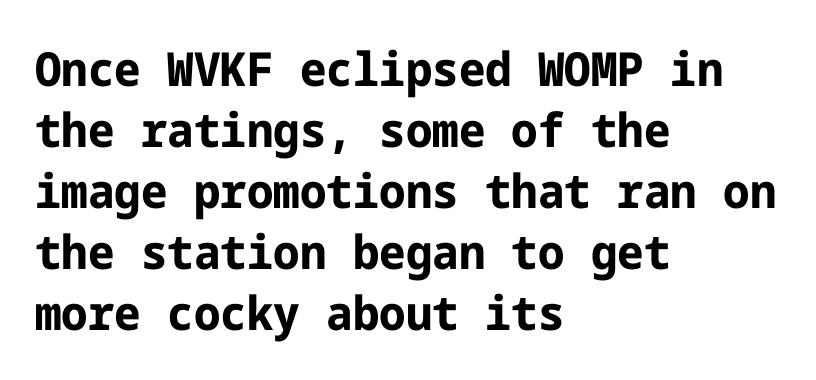
Q: Is the text bold? A: Yes.
Q: Is the text italic (slanted)? A: No, it is upright.
Q: Is the typeface a serif or a sans-serif typeface? A: Sans-serif.
Q: Is the text underlined? A: No.
Q: How is the paragraph aligned? A: Left-aligned.
Q: Is the spacing between letters normal or unusually wide? A: Normal.
Q: Is the spacing between lines tight, normal or loose? A: Normal.
Q: Width (condensed, normal, or wide)? A: Normal.
Q: Stroke contrast? A: Low.
Q: x-height? A: Medium.
